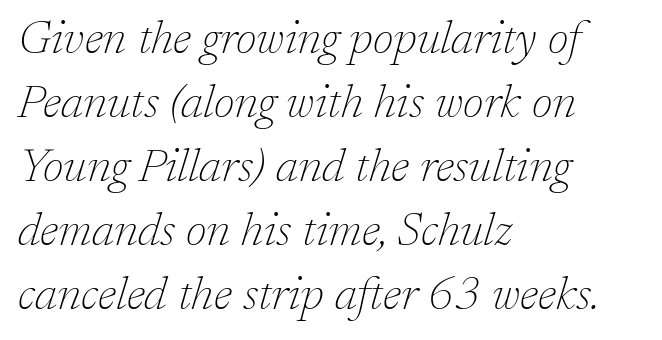
Q: Is the text bold? A: No.
Q: Is the text italic (slanted)? A: Yes, it leans right by about 17 degrees.
Q: Is the typeface a serif or a sans-serif typeface? A: Serif.
Q: Is the text underlined? A: No.
Q: How is the paragraph aligned? A: Left-aligned.
Q: Is the spacing between letters normal or unusually wide? A: Normal.
Q: Is the spacing between lines tight, normal or loose? A: Normal.
Q: Width (condensed, normal, or wide)? A: Normal.
Q: Stroke contrast? A: Low.
Q: x-height? A: Medium.
Q: Monospaced? A: No.
